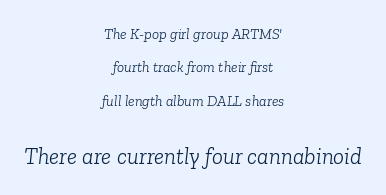
{"italic": "yes", "lean": "right", "slant_degrees": 6, "bold": "no", "underline": "no", "align": "center", "line_spacing": "loose", "line_spacing_ratio": 2.22, "letter_spacing": "normal", "letter_spacing_em": 0.0, "larger_block": "second", "size_ratio": 1.53, "glyph_px": 23}
